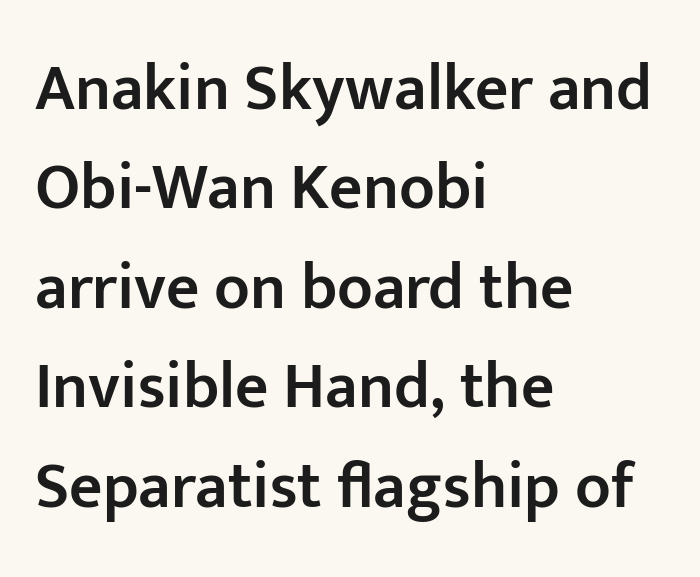
The passage shown has conventional tracking throughout. Do the characters align in a grid? No, the font is proportional. The text was rendered using a sans face with plain stroke endings. In terms of weight, the rendering is demibold, just under bold.
